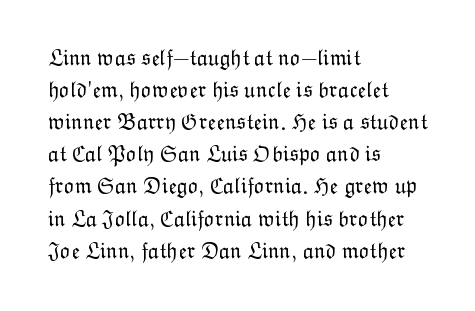
Q: Is the text bold? A: No.
Q: Is the text italic (slanted)? A: No, it is upright.
Q: Is the text underlined? A: No.
Q: How is the paragraph aligned? A: Left-aligned.
Q: Is the spacing between letters normal or unusually wide? A: Normal.
Q: Is the spacing between lines tight, normal or loose? A: Normal.
